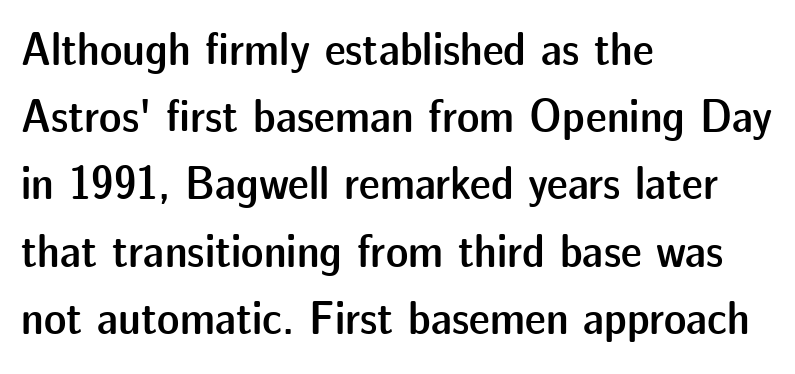
Beneath every word, the page is bare. These lines carry some extra weight — a demibold, not a full bold. In terms of letterspacing, this is plain default setting. What kind of face is this? One without serifs — a sans.
